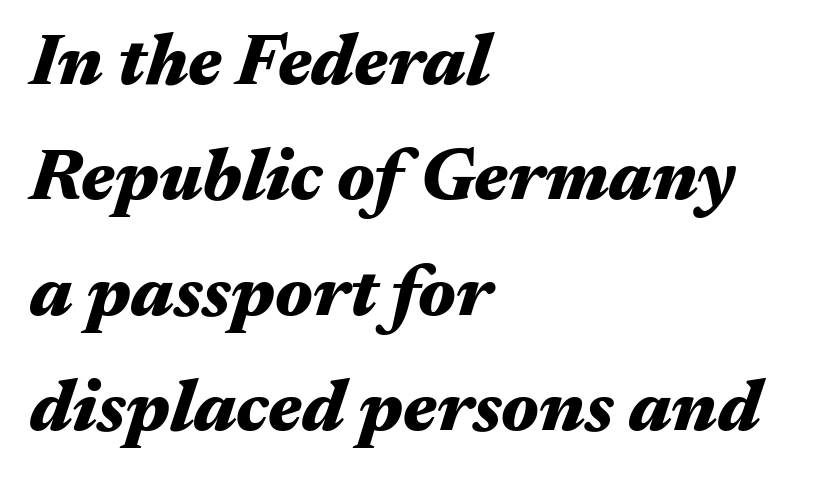
The image shows 73 px heavy, wide type, italic (leaning right); set left-aligned, normal line spacing (1.58x), normal letter spacing, not underlined; medium stroke contrast and a medium x-height.
